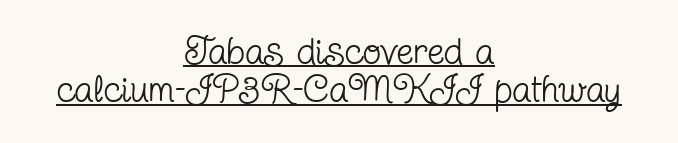
Neither beginnings nor endings align; midpoints do. The passage shown is typed in a proportional face where columns would drift. Check the space under the baseline: a stroke is drawn there. Short note: letters normally spaced. Nothing heavy about these letters — not bold at all. The letters stand upright; this is a roman face.
